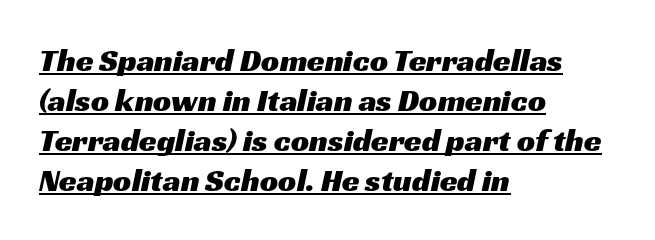
{"serif": "no", "width": "wide", "stroke_contrast": "medium", "x_height": "medium", "monospaced": "no", "underline": "yes", "align": "left", "line_spacing": "normal", "line_spacing_ratio": 1.25, "letter_spacing": "normal", "letter_spacing_em": 0.0, "glyph_px": 32}
